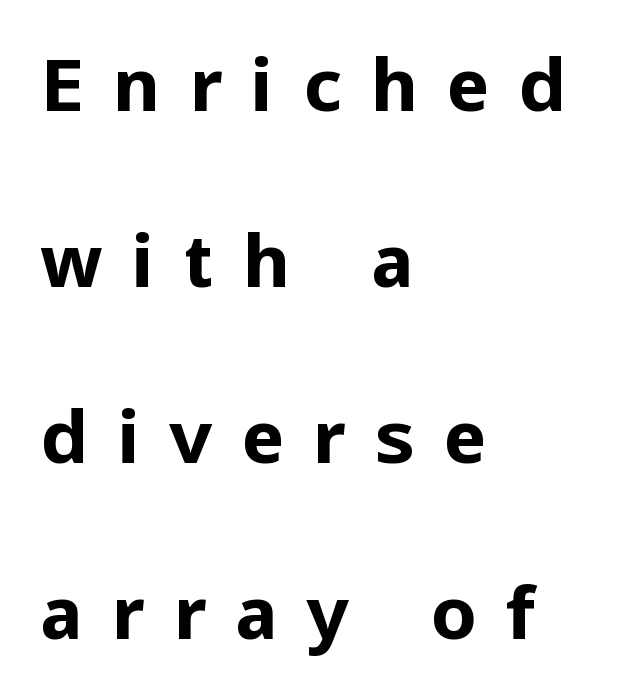
Q: Is the text bold? A: Yes.
Q: Is the text italic (slanted)? A: No, it is upright.
Q: Is the typeface a serif or a sans-serif typeface? A: Sans-serif.
Q: Is the text underlined? A: No.
Q: How is the paragraph aligned? A: Left-aligned.
Q: Is the spacing between letters normal or unusually wide? A: Unusually wide.
Q: Is the spacing between lines tight, normal or loose? A: Loose.
Q: Width (condensed, normal, or wide)? A: Normal.
Q: Stroke contrast? A: Low.
Q: x-height? A: Medium.
Q: Monospaced? A: No.
